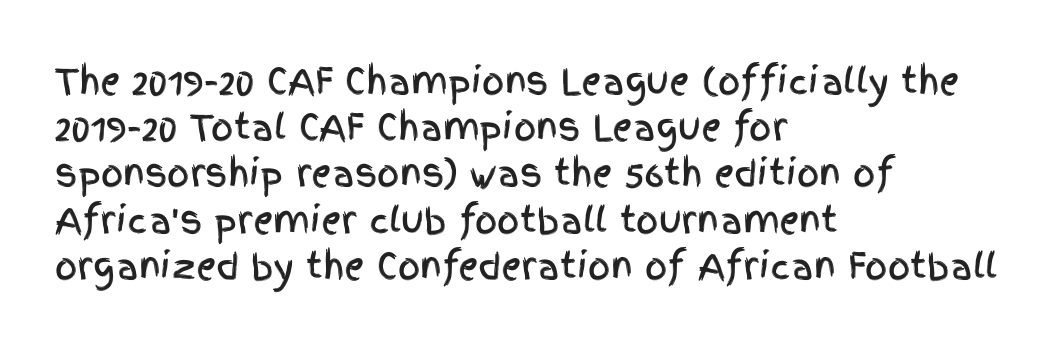
Q: Is the text italic (slanted)? A: No, it is upright.
Q: Is the typeface a serif or a sans-serif typeface? A: Sans-serif.
Q: Is the text underlined? A: No.
Q: How is the paragraph aligned? A: Left-aligned.
Q: Is the spacing between letters normal or unusually wide? A: Normal.
Q: Is the spacing between lines tight, normal or loose? A: Normal.
Q: Width (condensed, normal, or wide)? A: Condensed.
Q: x-height? A: Large.
Q: Monospaced? A: No.
